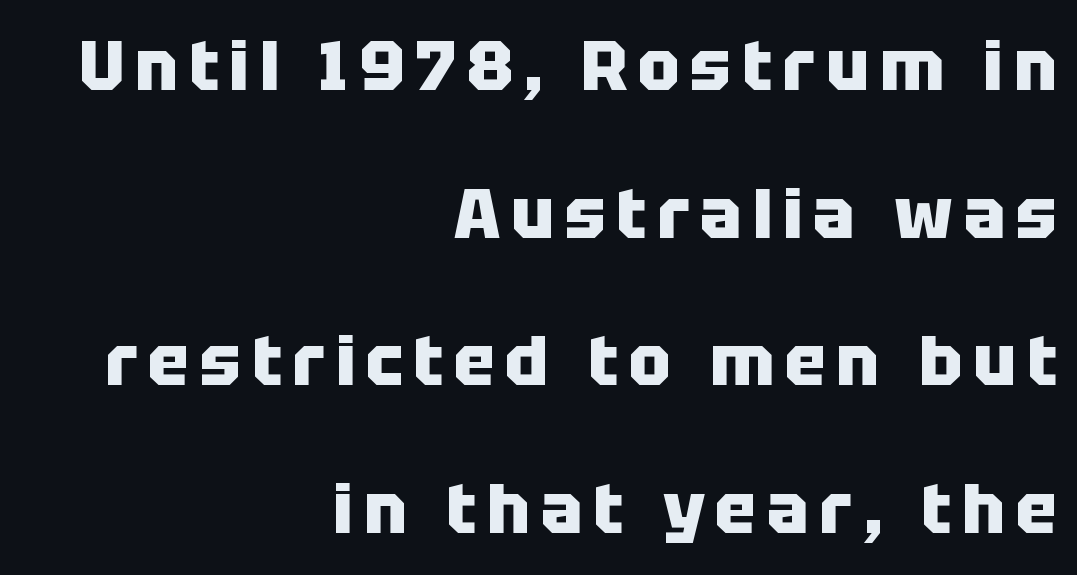
The image shows 70 px heavy sans-serif type, upright; set right-aligned, loose line spacing (2.11x), not underlined; low stroke contrast and a large x-height.
